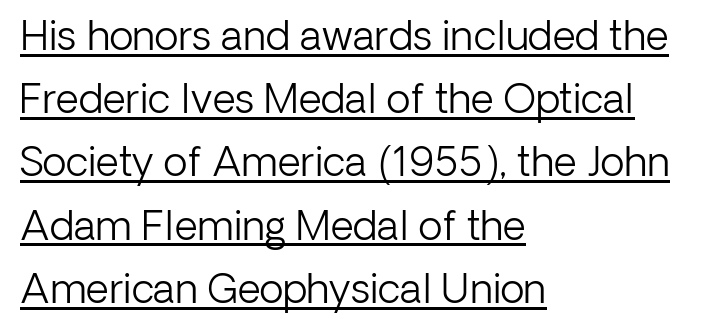
Varying glyph widths throughout — classic text-font behaviour. The text block is weighted toward the left margin, trailing off unevenly rightward. The lettering is marked with a stroke running underneath it. The rows are spaced the way most documents space them. No feet cap the strokes, marking this as sans-serif type.
